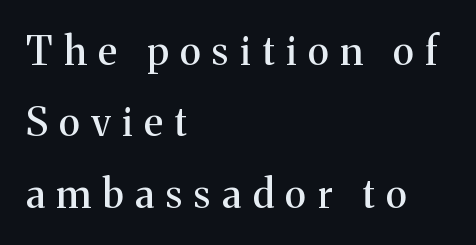
Q: Is the text italic (slanted)? A: No, it is upright.
Q: Is the typeface a serif or a sans-serif typeface? A: Serif.
Q: Is the text underlined? A: No.
Q: How is the paragraph aligned? A: Left-aligned.
Q: Is the spacing between letters normal or unusually wide? A: Unusually wide.
Q: Width (condensed, normal, or wide)? A: Normal.
Q: Stroke contrast? A: Medium.
Q: x-height? A: Medium.
Q: Monospaced? A: No.
